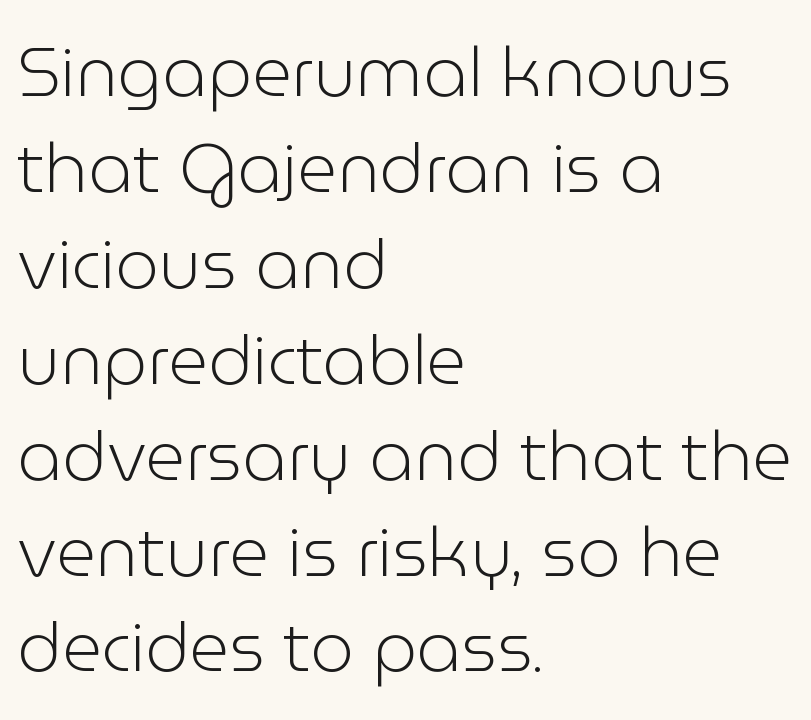
Short and long lines alike share a common starting point at left. Words float on clear page, feet unadorned. Reading down the column, the eye jumps a familiar distance to each next line. The letters stand straight up with perfectly vertical stems. Nothing heavy about these letters — not bold at all.
